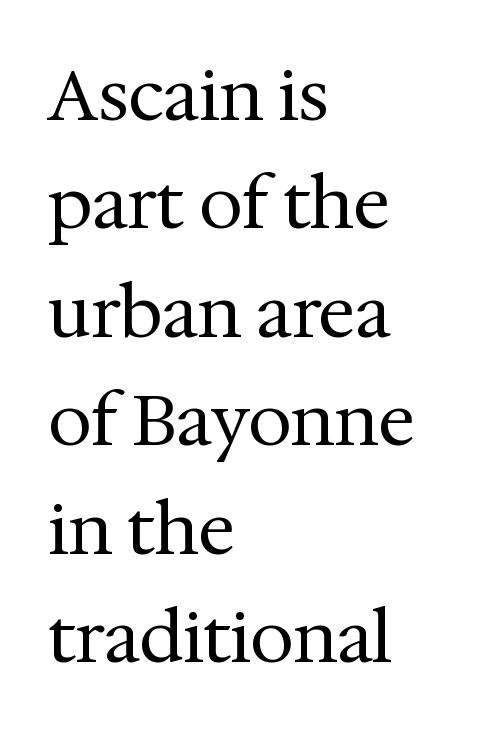
Descenders are the only things crossing below the line. The cut favours lightness, reaching ordinary text weight at its darkest. The type sits square on the baseline with zero lean. These lines keep a tight, regular rhythm from letter to letter. Varying glyph widths throughout — classic text-font behaviour. The lines sit at an ordinary, default distance from one another.
